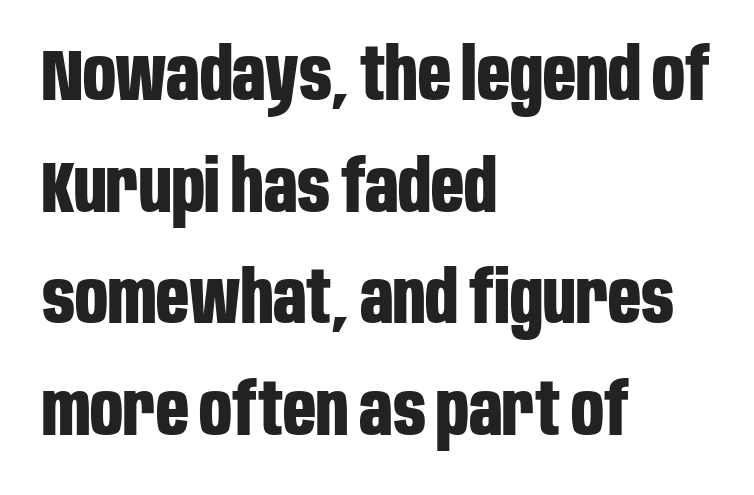
The image shows 72 px bold, condensed sans-serif type, upright; set left-aligned, normal line spacing (1.55x), normal letter spacing, not underlined; low stroke contrast and a large x-height.
